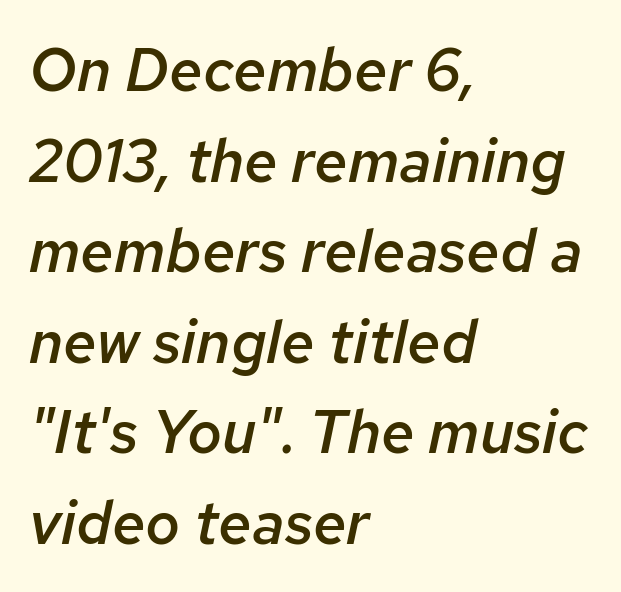
{"italic": "yes", "lean": "right", "slant_degrees": 12, "bold": "semi", "weight": "semibold", "width": "normal", "stroke_contrast": "low", "x_height": "medium", "monospaced": "no", "underline": "no", "align": "left", "line_spacing": "normal", "line_spacing_ratio": 1.51, "letter_spacing": "normal", "letter_spacing_em": 0.0, "glyph_px": 60}
